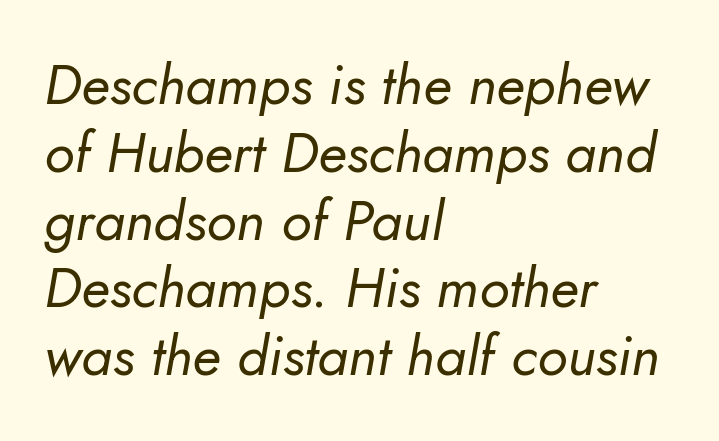
The passage shown is typed in a proportional face where columns would drift. Every character sits at an angle, as italics do. The line texture is even and compact thanks to regular tracking. Decoration check: the copy has no underline. Notice how the passage keeps a crisp vertical edge on the left only.
